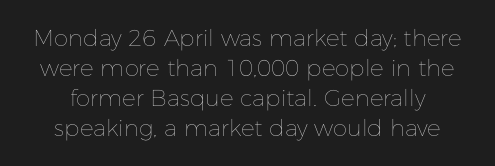
Q: Is the text bold? A: No.
Q: Is the text italic (slanted)? A: No, it is upright.
Q: Is the text underlined? A: No.
Q: Is the spacing between letters normal or unusually wide? A: Normal.
Q: Is the spacing between lines tight, normal or loose? A: Normal.
